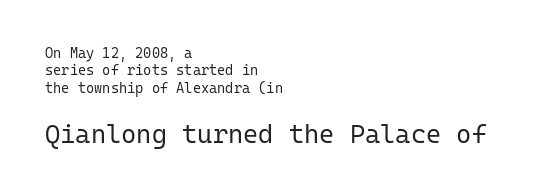
{"italic": "no", "bold": "no", "underline": "no", "align": "left", "line_spacing": "normal", "line_spacing_ratio": 1.25, "letter_spacing": "normal", "letter_spacing_em": 0.0, "larger_block": "second", "size_ratio": 1.86, "glyph_px": 26}
